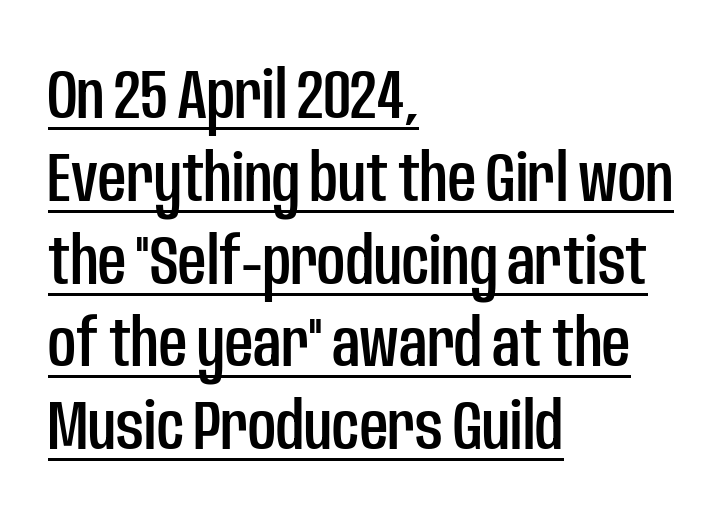
The image shows 69 px condensed sans-serif type, upright; set left-aligned, line spacing 1.2x, normal letter spacing, underlined; low stroke contrast and a large x-height.
